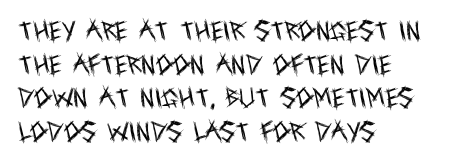
Unbolded letterforms with no extra heft. The letterforms sit shoulder to shoulder at normal distance. Line spacing here is normal. Glance below the letters and you will spot only blank space. Visually the block forms a straight wall on the left and a jagged coastline on the right.
